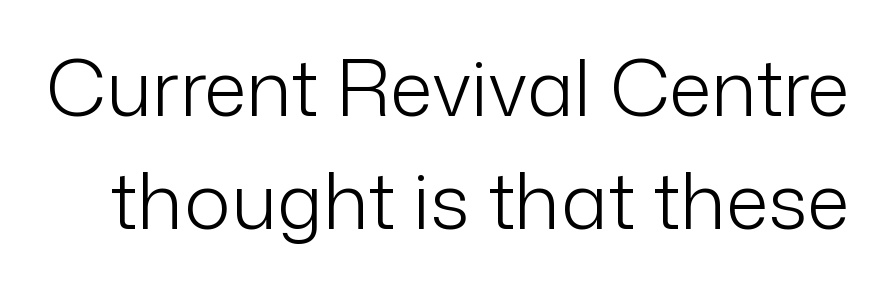
Do the characters align in a grid? No, the font is proportional. Reading down the column, the eye jumps a familiar distance to each next line. Look at the bottom of the vertical strokes: they stop flat, with no serifs. The weight would be labelled regular, book, light, or lighter still. You could call the tracking neutral — neither tight nor loose. The lettering holds an erect, upright posture throughout.
